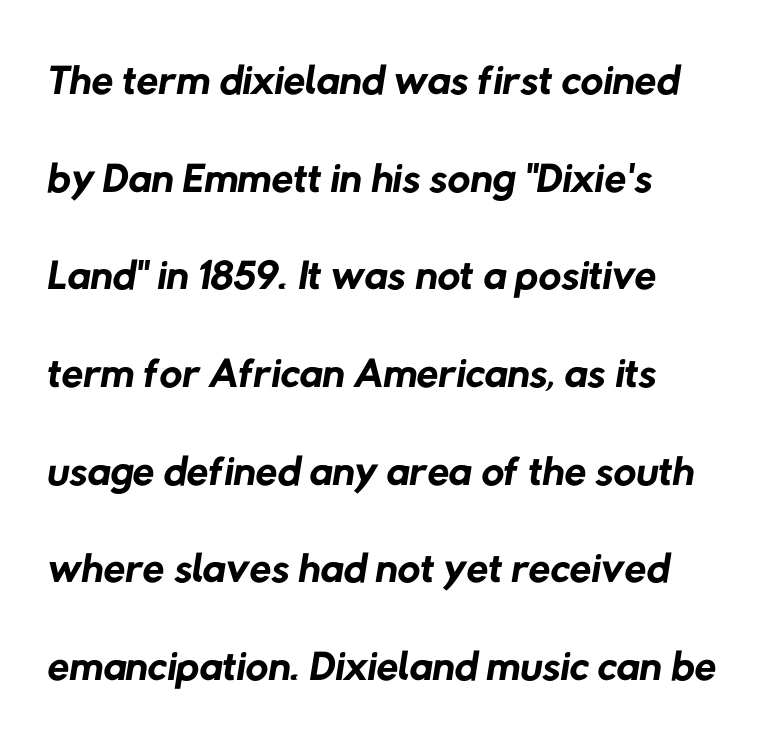
The image shows 63 px regular-weight sans-serif type; set left-aligned, normal line spacing (1.55x), normal letter spacing, not underlined; low stroke contrast and a medium x-height.
